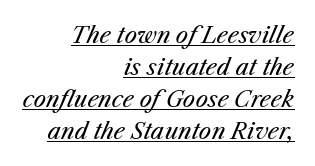
Q: Is the text bold? A: No.
Q: Is the text italic (slanted)? A: Yes, it leans right by about 25 degrees.
Q: Is the text underlined? A: Yes.
Q: How is the paragraph aligned? A: Right-aligned.
Q: Is the spacing between letters normal or unusually wide? A: Normal.
Q: Is the spacing between lines tight, normal or loose? A: Normal.
